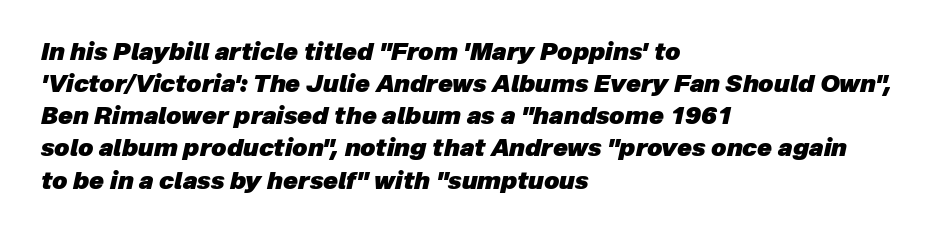
The image shows 24 px bold type, italic (leaning right); set left-aligned, normal line spacing (1.34x), normal letter spacing, not underlined.
